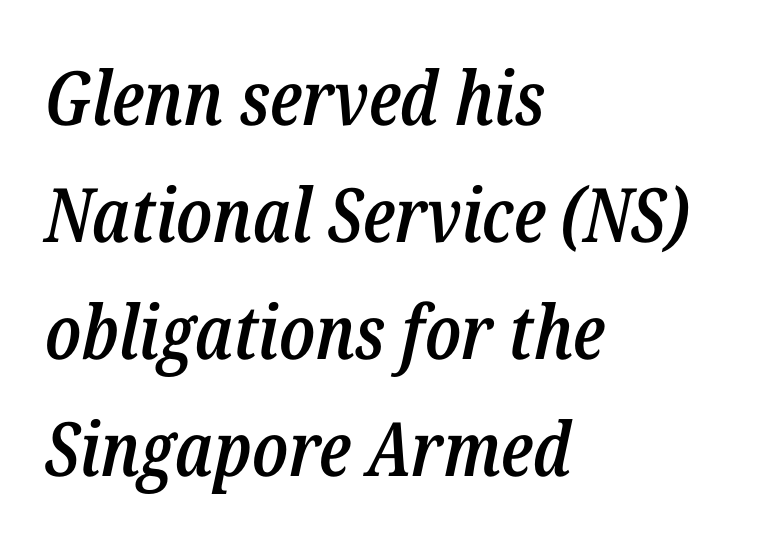
The image shows 75 px semibold, condensed type, italic (leaning right); set left-aligned, normal line spacing (1.56x), normal letter spacing, not underlined; low stroke contrast and a medium x-height.
